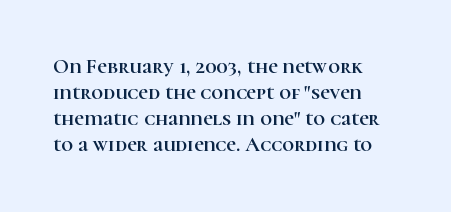
Q: Is the text italic (slanted)? A: No, it is upright.
Q: Is the text underlined? A: No.
Q: How is the paragraph aligned? A: Left-aligned.
Q: Is the spacing between letters normal or unusually wide? A: Normal.
